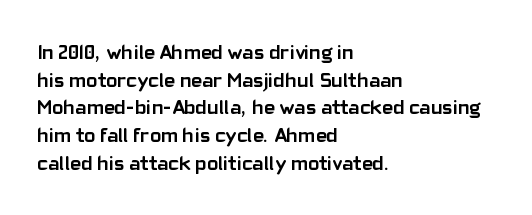
Q: Is the text bold? A: Yes.
Q: Is the text italic (slanted)? A: No, it is upright.
Q: Is the text underlined? A: No.
Q: How is the paragraph aligned? A: Left-aligned.
Q: Is the spacing between letters normal or unusually wide? A: Normal.
Q: Is the spacing between lines tight, normal or loose? A: Normal.
